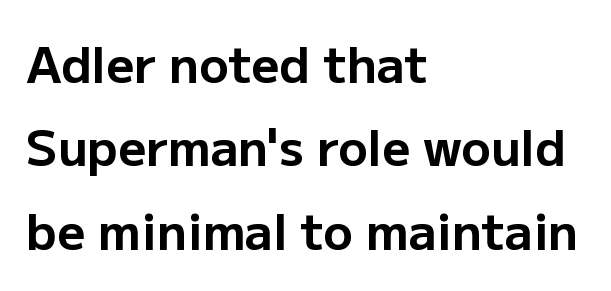
The image shows 49 px bold sans-serif type, upright; set left-aligned, normal line spacing (1.7x), normal letter spacing, not underlined; low stroke contrast and a medium x-height.
